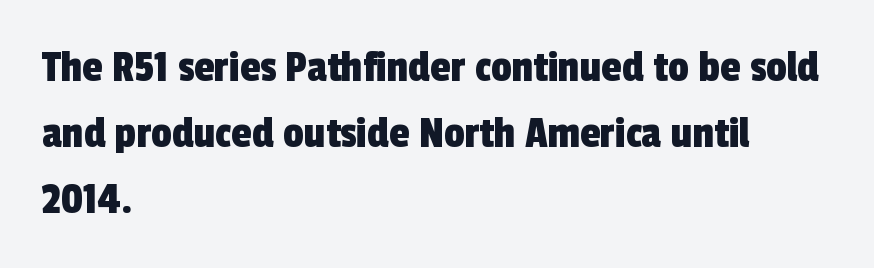
Q: Is the typeface a serif or a sans-serif typeface? A: Sans-serif.
Q: Is the text underlined? A: No.
Q: How is the paragraph aligned? A: Left-aligned.
Q: Is the spacing between letters normal or unusually wide? A: Normal.
Q: Is the spacing between lines tight, normal or loose? A: Normal.
Q: Width (condensed, normal, or wide)? A: Condensed.
Q: x-height? A: Medium.
Q: Monospaced? A: No.
